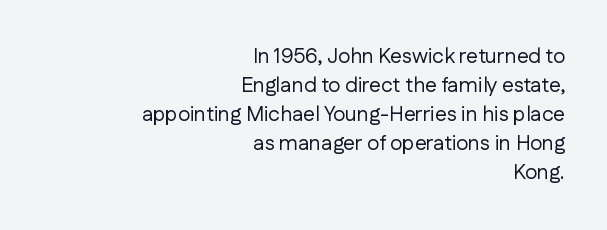
The image shows 21 px text type, upright; set right-aligned, normal line spacing (1.38x), normal letter spacing, not underlined.
